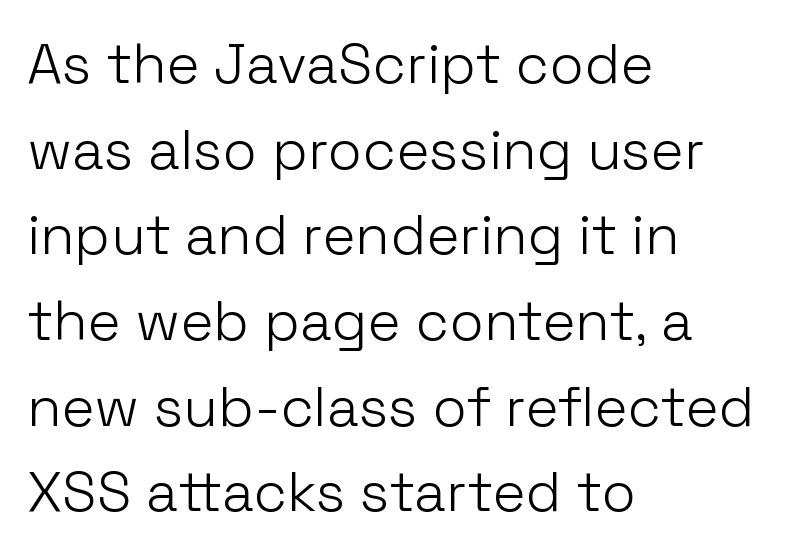
The strip under each line holds only bare page. The rendering uses natural spacing where letterforms have individual widths. Each line starts at the same left margin while the right side varies. It's the straight-up-and-down kind of type. Serif or sans? Sans — the stroke terminals are bare.
